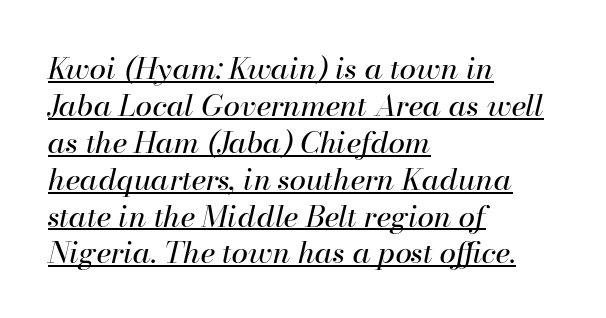
Q: Is the text bold? A: No.
Q: Is the text italic (slanted)? A: Yes, it leans right by about 13 degrees.
Q: Is the text underlined? A: Yes.
Q: How is the paragraph aligned? A: Left-aligned.
Q: Is the spacing between letters normal or unusually wide? A: Normal.
Q: Width (condensed, normal, or wide)? A: Normal.
Q: Stroke contrast? A: High.
Q: x-height? A: Small.
Q: Monospaced? A: No.
